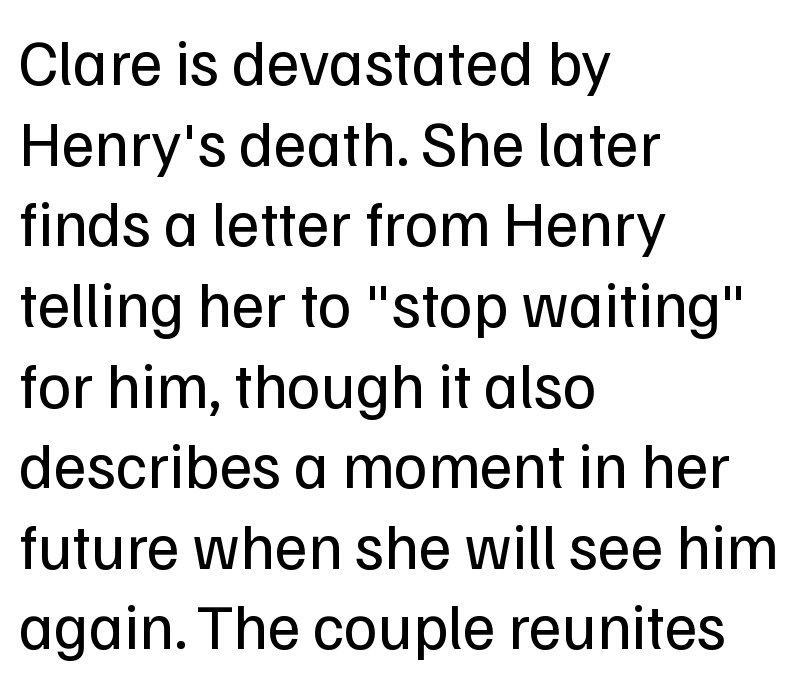
The compositor pushed each line to the left boundary. The letters advance in unequal steps, a hallmark of proportional type. The letters stand straight up with perfectly vertical stems. Each stroke keeps to a modest, everyday thickness or less.
